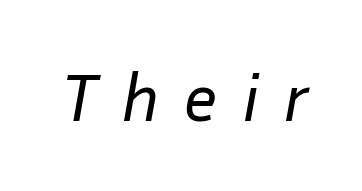
Q: Is the text bold? A: No.
Q: Is the text italic (slanted)? A: Yes, it leans right by about 10 degrees.
Q: Is the text underlined? A: No.
Q: Is the spacing between letters normal or unusually wide? A: Unusually wide.
Q: Width (condensed, normal, or wide)? A: Normal.
Q: Stroke contrast? A: Low.
Q: x-height? A: Medium.
Q: Monospaced? A: No.
